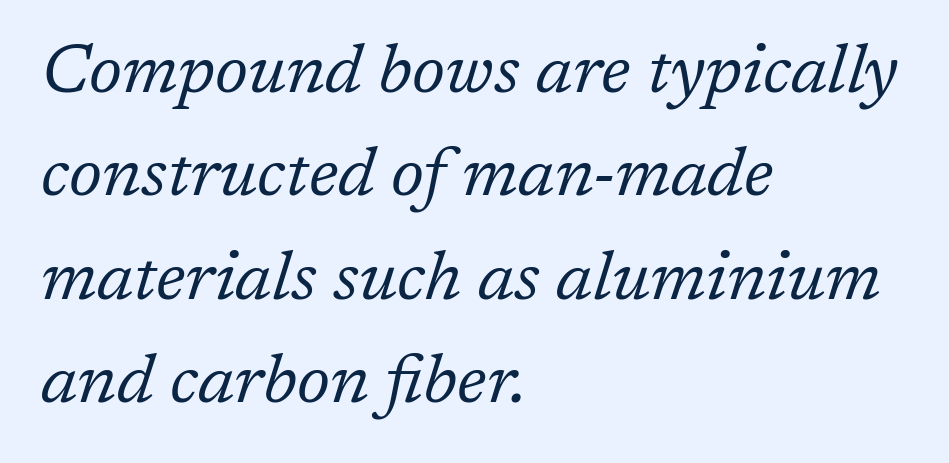
Q: Is the text bold? A: No.
Q: Is the text italic (slanted)? A: Yes, it leans right by about 17 degrees.
Q: Is the typeface a serif or a sans-serif typeface? A: Serif.
Q: Is the text underlined? A: No.
Q: How is the paragraph aligned? A: Left-aligned.
Q: Is the spacing between letters normal or unusually wide? A: Normal.
Q: Is the spacing between lines tight, normal or loose? A: Normal.
Q: Width (condensed, normal, or wide)? A: Normal.
Q: Stroke contrast? A: Low.
Q: x-height? A: Medium.
Q: Monospaced? A: No.
